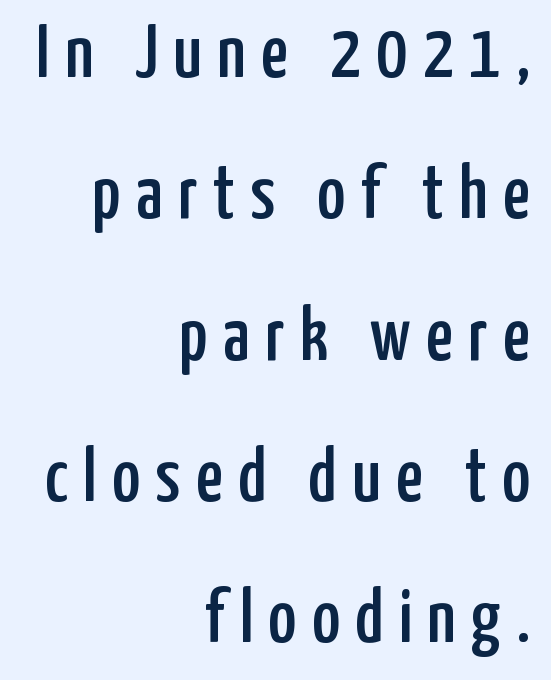
The image shows 76 px condensed sans-serif type, upright; set right-aligned, line spacing 1.86x, unusually wide letter spacing (+0.2 em), not underlined; low stroke contrast and a medium x-height.
